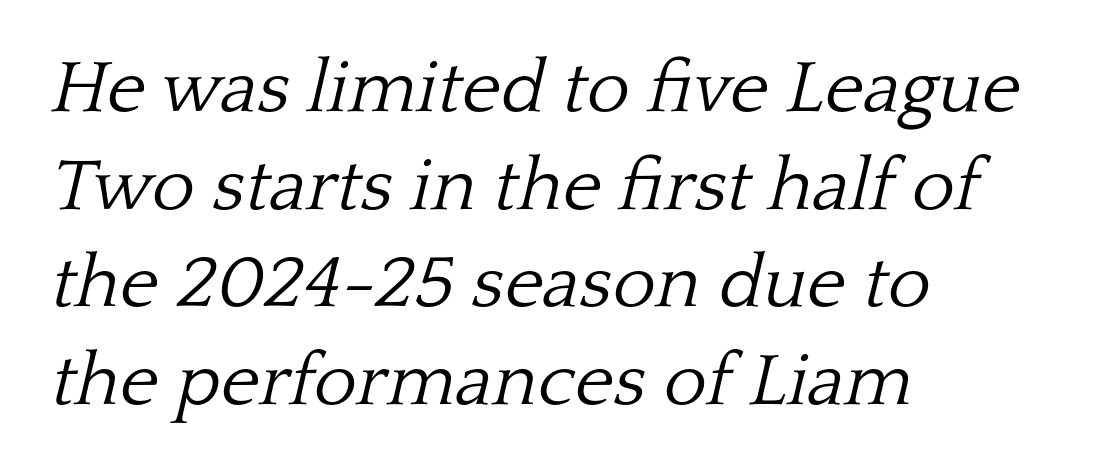
There is no visible air inserted between adjacent glyphs. Weight: regular or lighter. A clean baseline with only descenders dipping below it. Varying glyph widths throughout — classic text-font behaviour.
